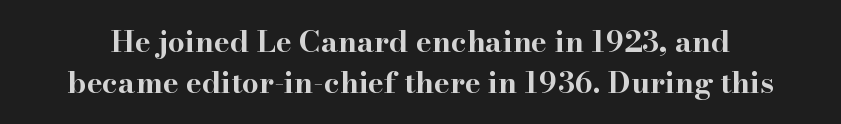
The image shows 30 px bold, wide serif type, upright; set normal line spacing (1.37x), normal letter spacing, not underlined; high stroke contrast and a small x-height.
